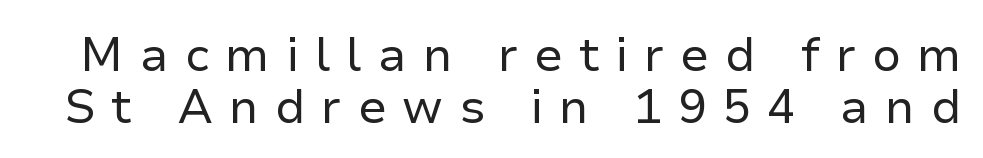
Any mark beneath the type? The region is blank. You can tell it's not italic because the verticals are truly vertical. You could barely slide anything between these rows. The passage shown is typed in a proportional face where columns would drift. Is the type heavy? It reads as light-to-regular instead.
